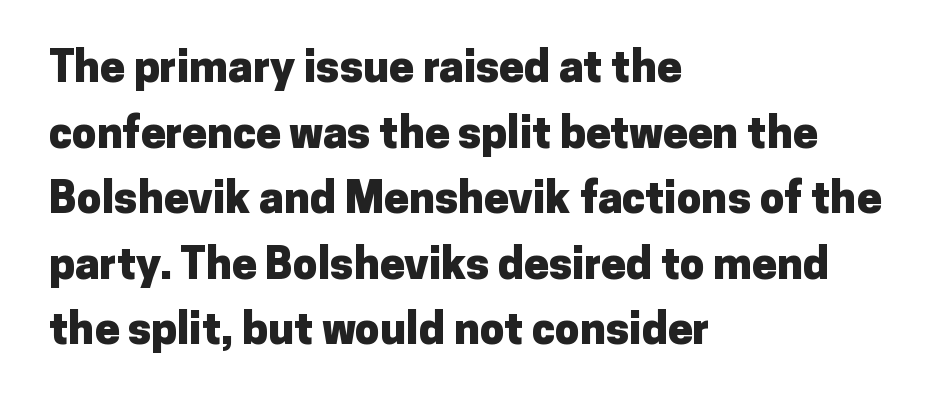
{"serif": "no", "italic": "no", "bold": "yes", "weight": "heavy", "width": "normal", "stroke_contrast": "low", "x_height": "medium", "monospaced": "no", "underline": "no", "align": "left", "line_spacing": "normal", "line_spacing_ratio": 1.49, "letter_spacing": "normal", "letter_spacing_em": 0.0, "glyph_px": 44}
